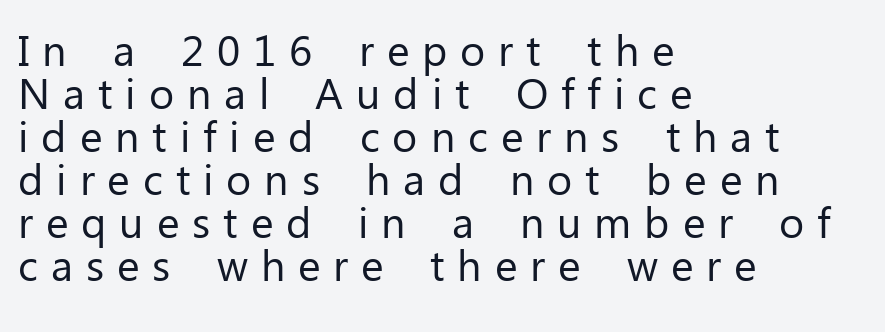
Q: Is the text bold? A: No.
Q: Is the text italic (slanted)? A: No, it is upright.
Q: Is the typeface a serif or a sans-serif typeface? A: Sans-serif.
Q: Is the text underlined? A: No.
Q: How is the paragraph aligned? A: Left-aligned.
Q: Is the spacing between letters normal or unusually wide? A: Unusually wide.
Q: Is the spacing between lines tight, normal or loose? A: Tight.
Q: Width (condensed, normal, or wide)? A: Normal.
Q: Stroke contrast? A: Low.
Q: x-height? A: Medium.
Q: Monospaced? A: No.
